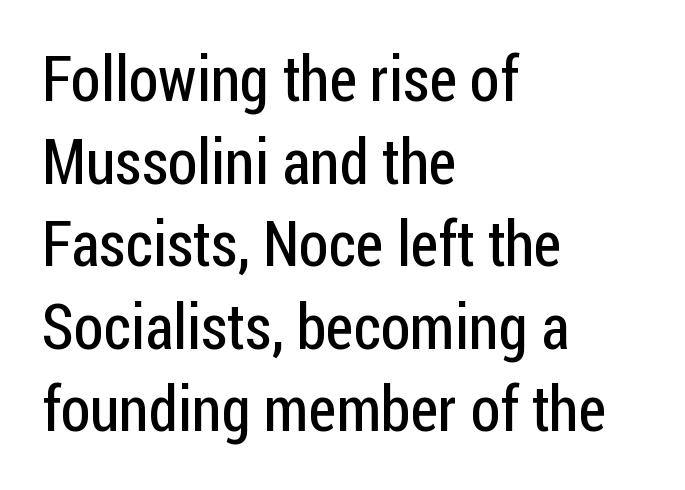
A normal amount of white space separates one row of letters from the next. The typesetter chose a ragged-right arrangement here. Think standard paragraph weight, or any step lighter than that. The passage shown is typeset with a sans-serif family. Proportional: the letters do not fall into vertical columns.
